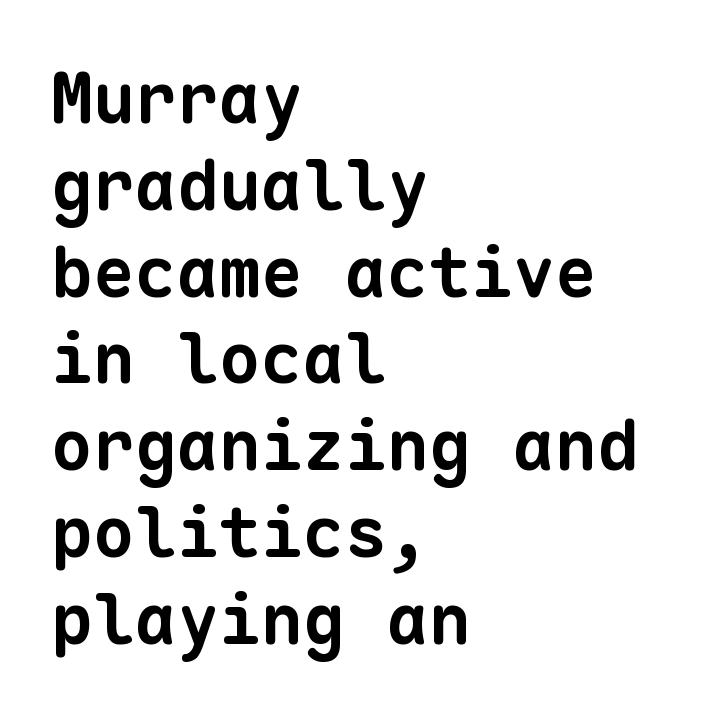
{"serif": "no", "bold": "yes", "weight": "bold", "width": "normal", "stroke_contrast": "low", "x_height": "medium", "monospaced": "yes", "underline": "no", "align": "left", "line_spacing_ratio": 1.24, "letter_spacing": "normal", "letter_spacing_em": 0.0, "glyph_px": 70}
